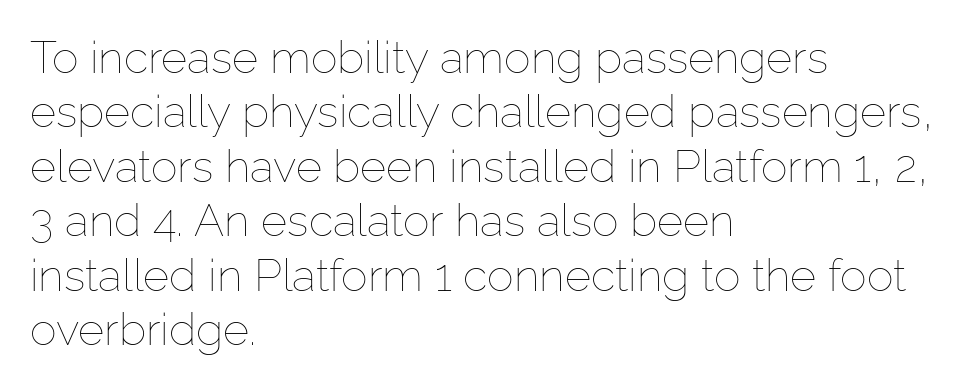
The image shows 45 px thin type, upright; set left-aligned, line spacing 1.21x, normal letter spacing, not underlined; low stroke contrast and a medium x-height.
